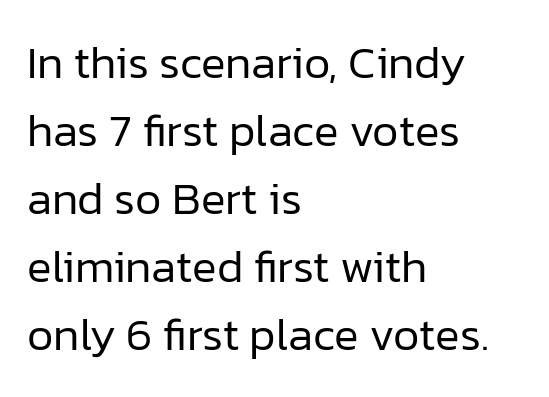
A typesetter would label this face a sans. Italic: no, the glyphs are upright roman. Casual observation: everything's shoved over to the left. A normal amount of white space separates one row of letters from the next. The horizontal fit of the characters is conventional and even. Proportional: the letters do not fall into vertical columns.
